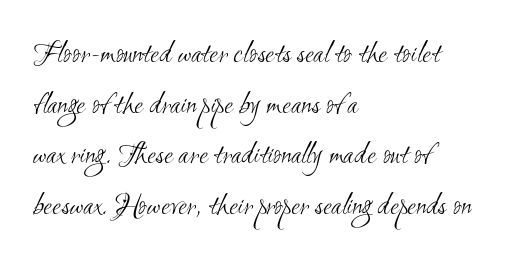
{"serif": "no", "bold": "no", "weight": "light", "width": "condensed", "stroke_contrast": "medium", "x_height": "small", "monospaced": "no", "underline": "no", "align": "left", "line_spacing": "normal", "line_spacing_ratio": 1.58, "letter_spacing": "normal", "letter_spacing_em": 0.0, "glyph_px": 32}
